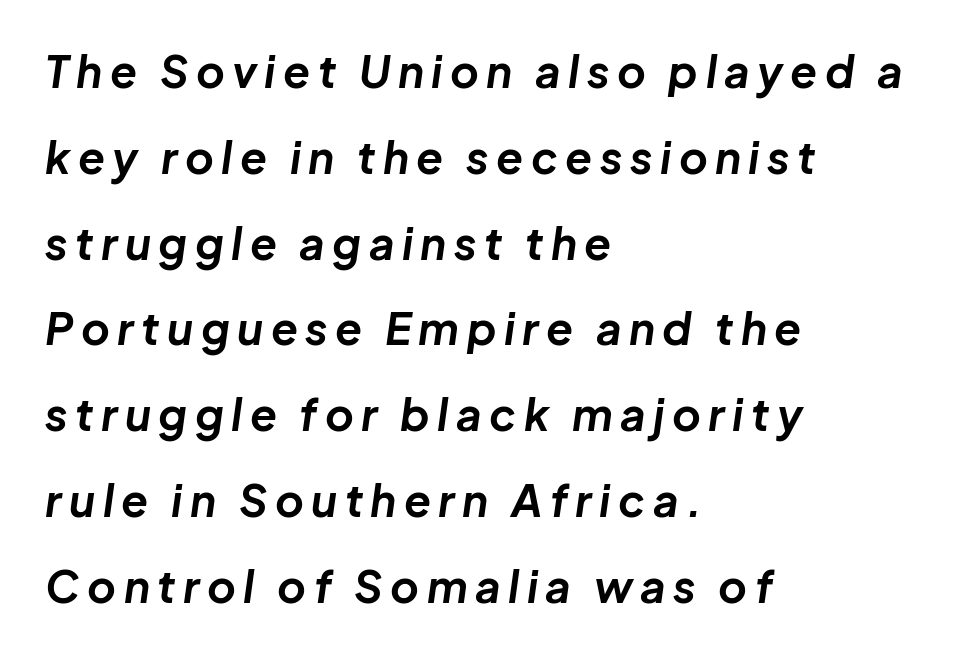
The image shows 44 px bold type, italic (leaning right); set left-aligned, loose line spacing (1.95x), not underlined; low stroke contrast and a medium x-height.
